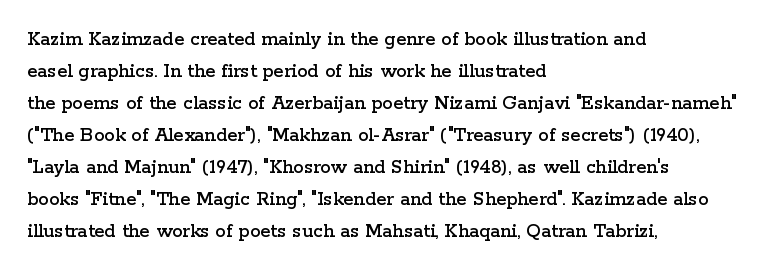
Q: Is the text italic (slanted)? A: No, it is upright.
Q: Is the text underlined? A: No.
Q: How is the paragraph aligned? A: Left-aligned.
Q: Is the spacing between letters normal or unusually wide? A: Normal.
Q: Is the spacing between lines tight, normal or loose? A: Normal.
